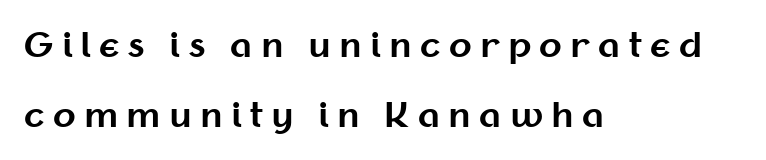
The image shows 33 px bold sans-serif type, upright; set left-aligned, loose line spacing (2.13x), unusually wide letter spacing (+0.25 em), not underlined; medium stroke contrast and a medium x-height.
